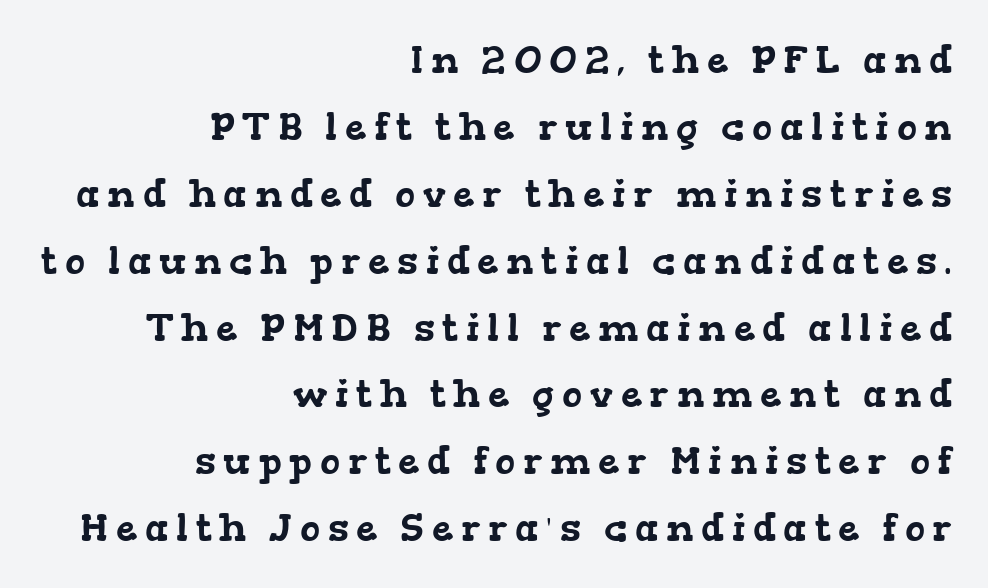
The image shows 38 px wide serif type; set right-aligned, line spacing 1.76x, unusually wide letter spacing (+0.2 em), not underlined; low stroke contrast and a medium x-height.
